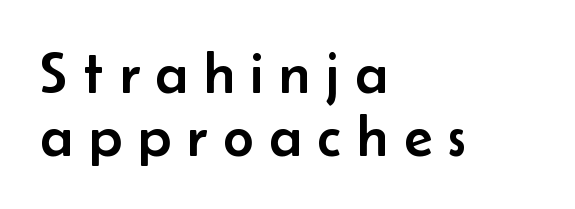
{"serif": "no", "italic": "no", "width": "normal", "stroke_contrast": "low", "x_height": "small", "monospaced": "no", "underline": "no", "align": "left", "line_spacing": "tight", "line_spacing_ratio": 1.07, "letter_spacing": "wide", "letter_spacing_em": 0.27, "glyph_px": 59}
